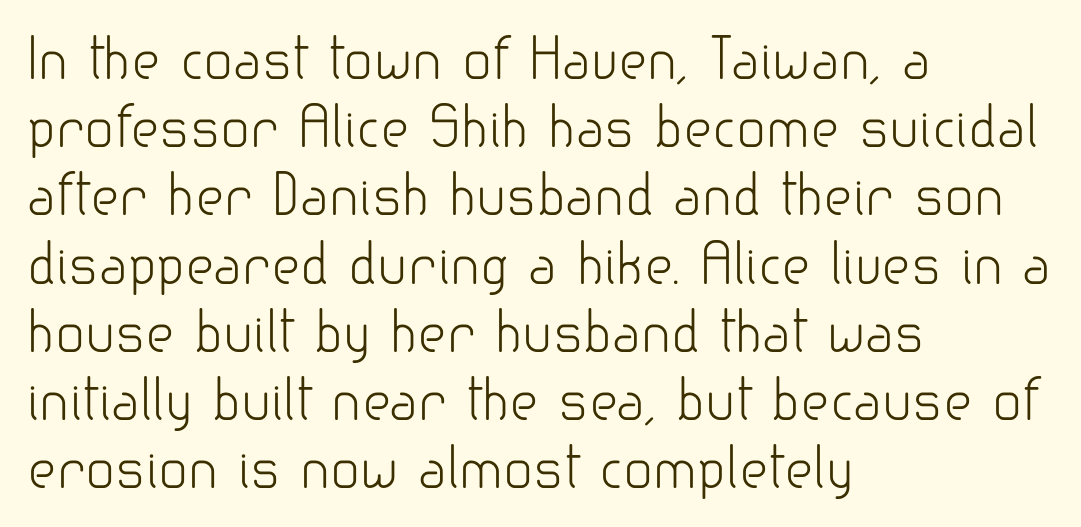
Q: Is the text bold? A: No.
Q: Is the text italic (slanted)? A: No, it is upright.
Q: Is the typeface a serif or a sans-serif typeface? A: Sans-serif.
Q: Is the text underlined? A: No.
Q: How is the paragraph aligned? A: Left-aligned.
Q: Is the spacing between letters normal or unusually wide? A: Normal.
Q: Width (condensed, normal, or wide)? A: Normal.
Q: Stroke contrast? A: Low.
Q: x-height? A: Small.
Q: Monospaced? A: No.
